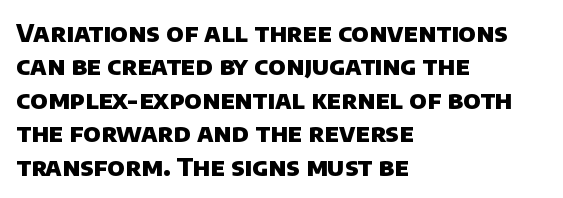
The foot of each line stays bare and open. All the whitespace from short lines collects on the right. Notice how descenders clear the ascenders below comfortably — that's standard leading. Emphasis by weight is at full strength: bold.
